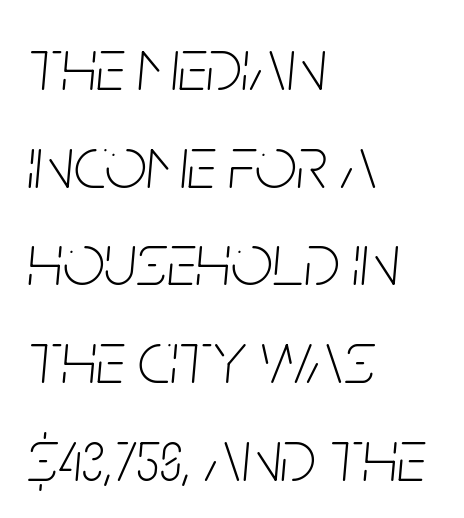
Q: Is the text bold? A: No.
Q: Is the text italic (slanted)? A: Yes, it leans right by about 5 degrees.
Q: Is the text underlined? A: No.
Q: How is the paragraph aligned? A: Left-aligned.
Q: Is the spacing between letters normal or unusually wide? A: Normal.
Q: Is the spacing between lines tight, normal or loose? A: Normal.
Q: Width (condensed, normal, or wide)? A: Condensed.
Q: Stroke contrast? A: Low.
Q: x-height? A: Large.
Q: Monospaced? A: No.
